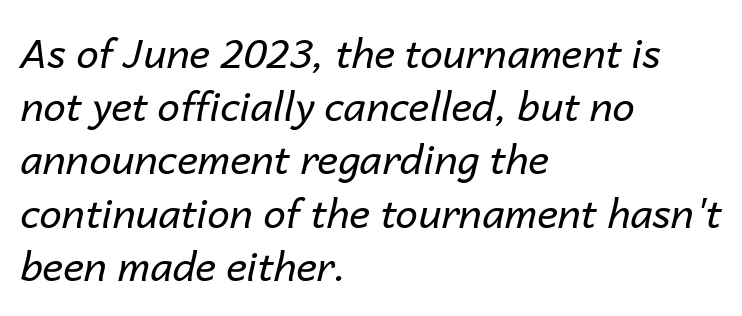
Q: Is the text bold? A: No.
Q: Is the text italic (slanted)? A: Yes, it leans right by about 14 degrees.
Q: Is the text underlined? A: No.
Q: How is the paragraph aligned? A: Left-aligned.
Q: Is the spacing between letters normal or unusually wide? A: Normal.
Q: Is the spacing between lines tight, normal or loose? A: Normal.
Q: Width (condensed, normal, or wide)? A: Normal.
Q: Stroke contrast? A: Low.
Q: x-height? A: Medium.
Q: Monospaced? A: No.
